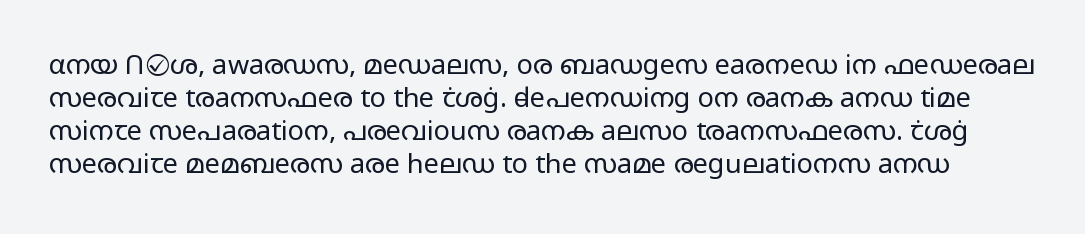
Q: Is the text bold? A: No.
Q: Is the text italic (slanted)? A: No, it is upright.
Q: Is the text underlined? A: No.
Q: Is the spacing between letters normal or unusually wide? A: Normal.
